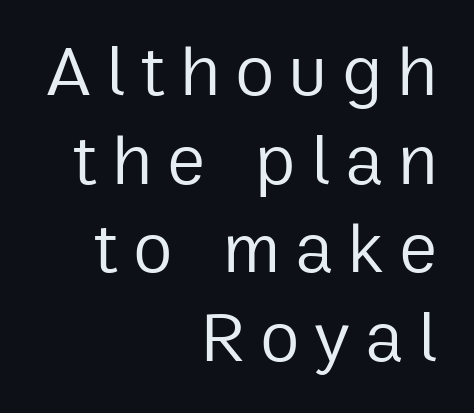
Heft: none added — not bold. Typographically, this falls in the sans-serif category. This is the regular roman posture of the typeface. The face used here is proportionally spaced, like ordinary book or web type.
